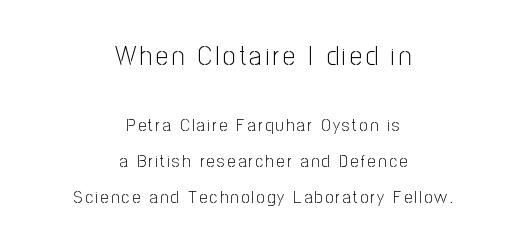
{"italic": "no", "bold": "no", "underline": "no", "align": "center", "line_spacing": "loose", "line_spacing_ratio": 1.99, "larger_block": "first", "size_ratio": 1.5, "glyph_px": 27}
